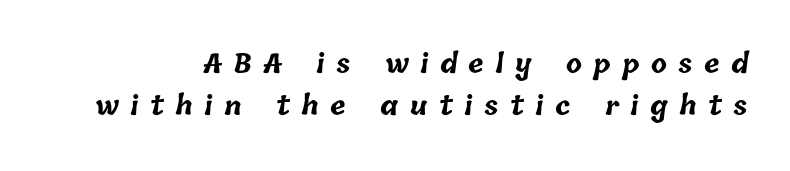
Q: Is the text bold? A: Yes.
Q: Is the text underlined? A: No.
Q: Is the spacing between letters normal or unusually wide? A: Unusually wide.
Q: Is the spacing between lines tight, normal or loose? A: Normal.
